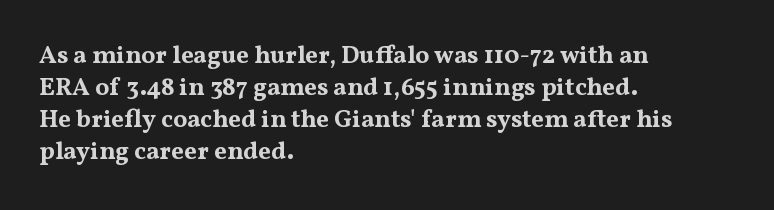
Q: Is the text bold? A: Yes.
Q: Is the text italic (slanted)? A: No, it is upright.
Q: Is the text underlined? A: No.
Q: How is the paragraph aligned? A: Left-aligned.
Q: Is the spacing between letters normal or unusually wide? A: Normal.
Q: Is the spacing between lines tight, normal or loose? A: Normal.
